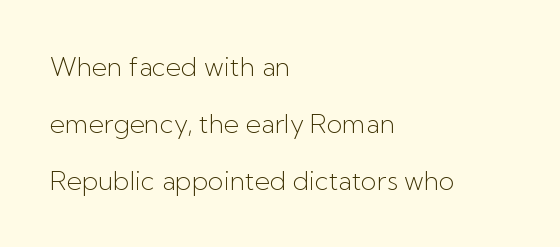
Q: Is the text bold? A: No.
Q: Is the text italic (slanted)? A: No, it is upright.
Q: Is the text underlined? A: No.
Q: How is the paragraph aligned? A: Left-aligned.
Q: Is the spacing between letters normal or unusually wide? A: Normal.
Q: Is the spacing between lines tight, normal or loose? A: Loose.
